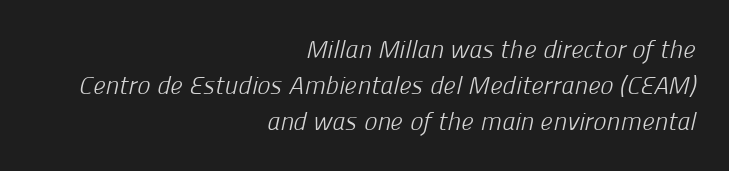
The image shows 25 px text type; set right-aligned, normal line spacing (1.45x), normal letter spacing, not underlined.
